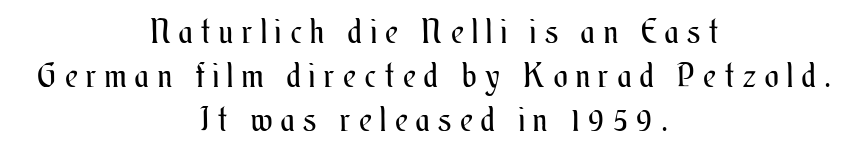
Weight: regular or lighter. Each letter keeps its own natural width here, so spacing adapts to shape. Italic: no, the glyphs are upright roman. This rendering uses center alignment, leaving both contours irregular but symmetric.
